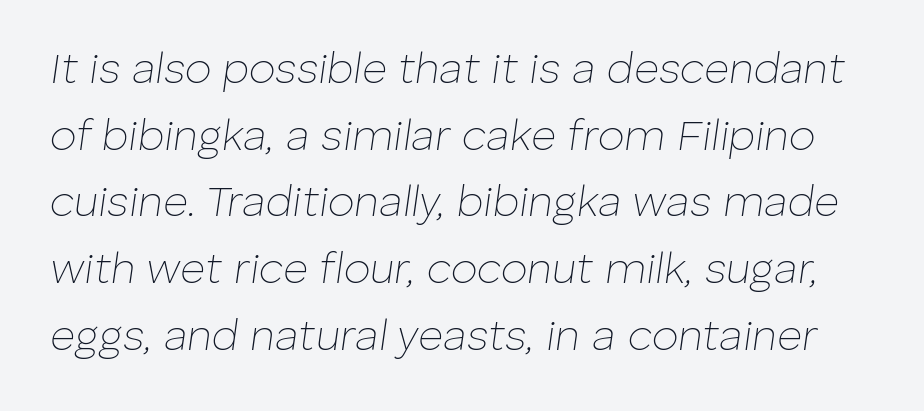
{"italic": "yes", "lean": "right", "slant_degrees": 8, "bold": "no", "weight": "thin", "width": "normal", "stroke_contrast": "low", "x_height": "medium", "monospaced": "no", "underline": "no", "line_spacing": "normal", "line_spacing_ratio": 1.55, "letter_spacing": "normal", "letter_spacing_em": 0.0, "glyph_px": 43}
